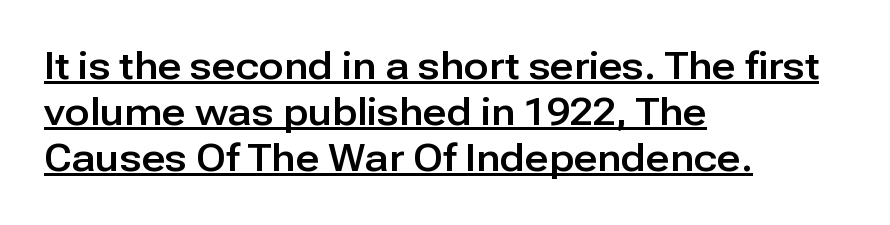
The image shows 37 px sans-serif type, upright; set left-aligned, line spacing 1.24x, normal letter spacing, underlined; low stroke contrast and a medium x-height.
